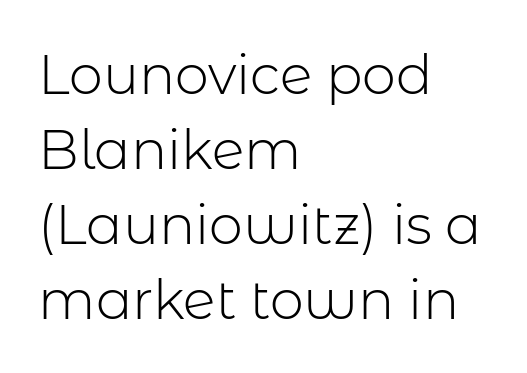
Q: Is the text bold? A: No.
Q: Is the text italic (slanted)? A: No, it is upright.
Q: Is the typeface a serif or a sans-serif typeface? A: Sans-serif.
Q: Is the text underlined? A: No.
Q: How is the paragraph aligned? A: Left-aligned.
Q: Is the spacing between letters normal or unusually wide? A: Normal.
Q: Is the spacing between lines tight, normal or loose? A: Normal.
Q: Width (condensed, normal, or wide)? A: Normal.
Q: Stroke contrast? A: Low.
Q: x-height? A: Medium.
Q: Monospaced? A: No.
